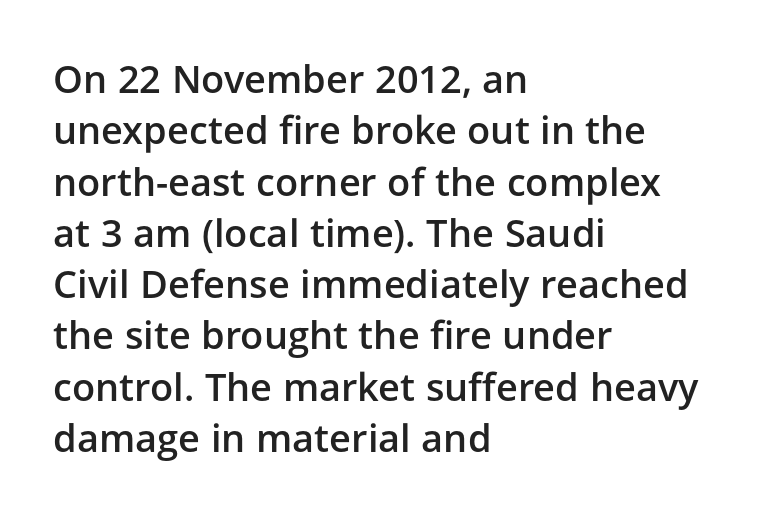
The image shows 38 px semibold sans-serif type, upright; set left-aligned, normal line spacing (1.35x), normal letter spacing, not underlined; low stroke contrast and a medium x-height.
